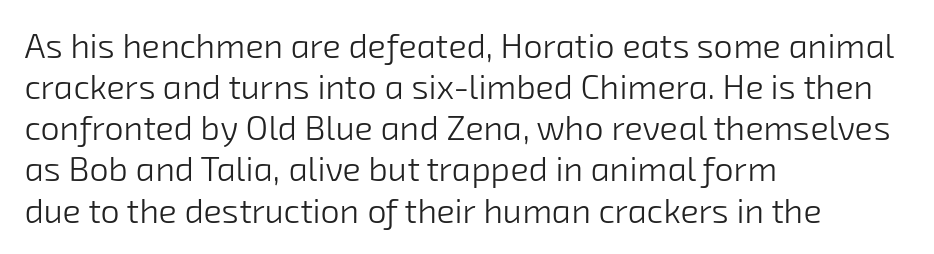
The image shows 34 px light sans-serif type; set left-aligned, line spacing 1.21x, normal letter spacing, not underlined; low stroke contrast and a medium x-height.
